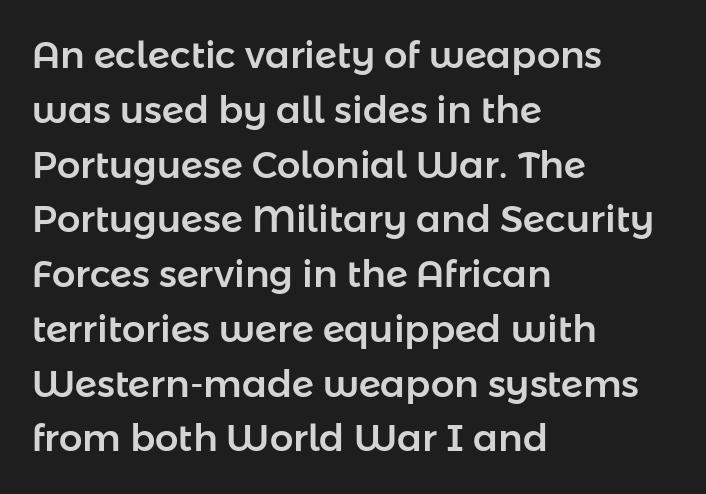
Q: Is the text italic (slanted)? A: No, it is upright.
Q: Is the typeface a serif or a sans-serif typeface? A: Sans-serif.
Q: Is the text underlined? A: No.
Q: How is the paragraph aligned? A: Left-aligned.
Q: Is the spacing between letters normal or unusually wide? A: Normal.
Q: Is the spacing between lines tight, normal or loose? A: Normal.
Q: Width (condensed, normal, or wide)? A: Normal.
Q: Stroke contrast? A: Low.
Q: x-height? A: Medium.
Q: Monospaced? A: No.
